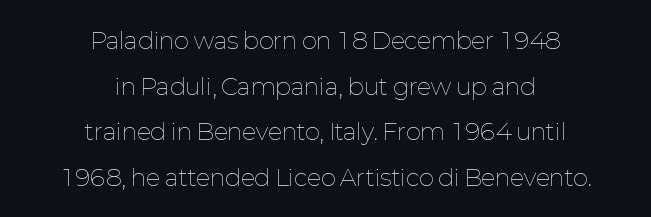
{"italic": "no", "bold": "no", "underline": "no", "align": "center", "line_spacing": "loose", "line_spacing_ratio": 1.98, "letter_spacing": "normal", "letter_spacing_em": 0.0, "glyph_px": 23}
